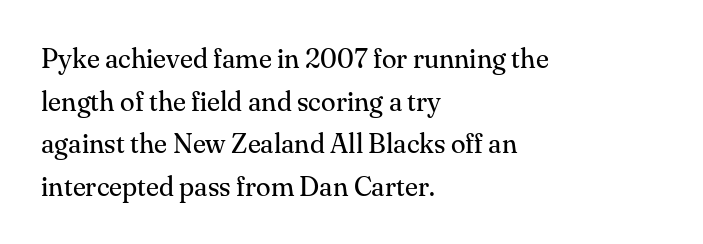
The ragged edge is on the right, which tells us the setting is flush left. Vertical strokes here are truly vertical. Heaviness? Minimal to ordinary, like unemphasized prose. Lines of text with bare space underneath.
